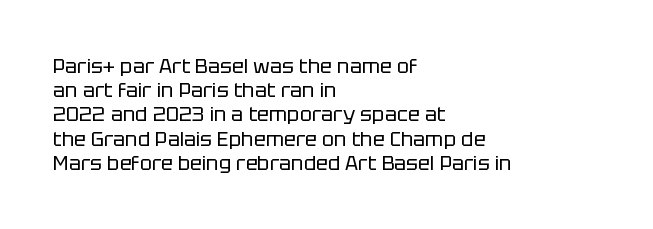
Tall strokes in this sample are plumb rather than angled. Decoration check: the copy has no underline. Words appear dense and cohesive because spacing is normal. The typesetter chose a ragged-right arrangement here.
